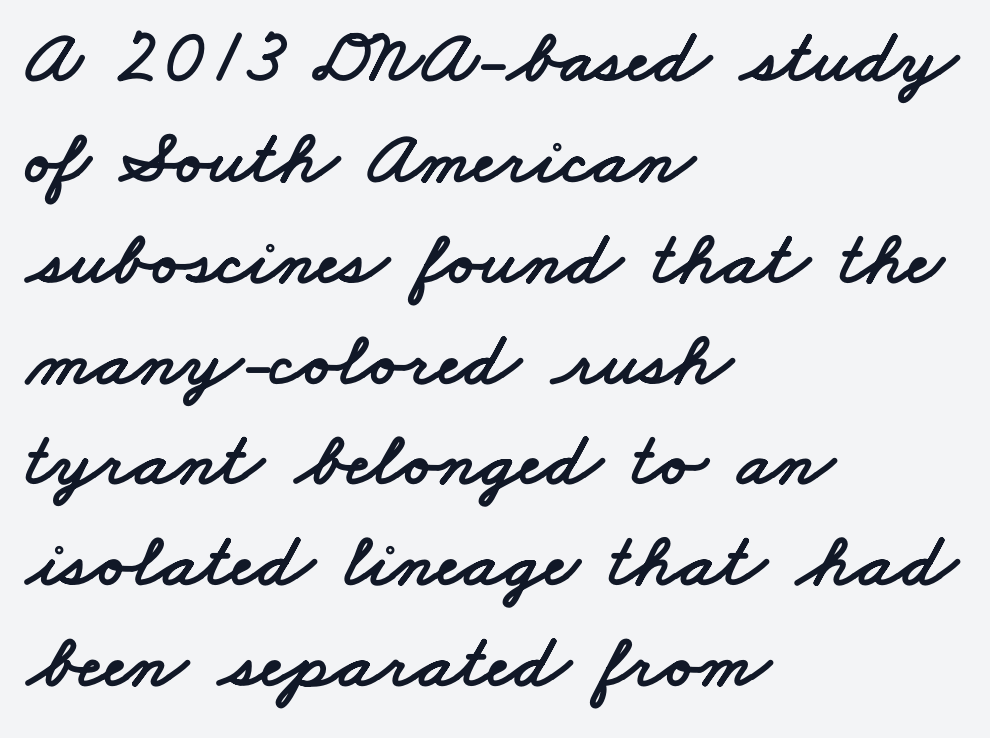
Q: Is the typeface a serif or a sans-serif typeface? A: Sans-serif.
Q: Is the text underlined? A: No.
Q: How is the paragraph aligned? A: Left-aligned.
Q: Is the spacing between letters normal or unusually wide? A: Normal.
Q: Is the spacing between lines tight, normal or loose? A: Normal.
Q: Width (condensed, normal, or wide)? A: Wide.
Q: Stroke contrast? A: Low.
Q: x-height? A: Small.
Q: Monospaced? A: No.
